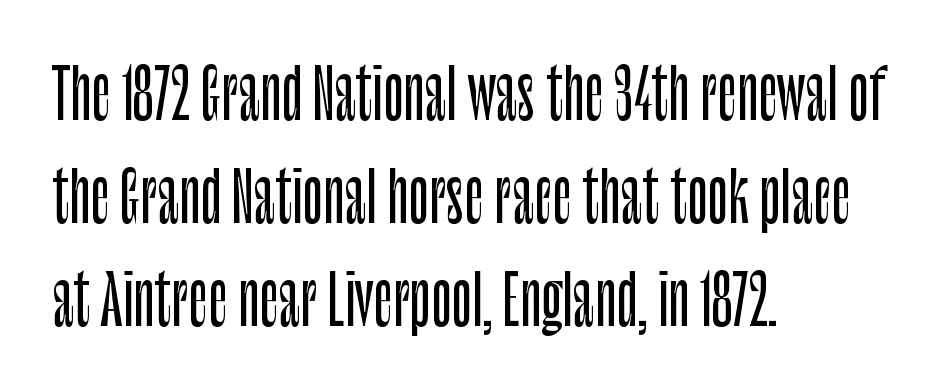
The image shows 67 px condensed sans-serif type, upright; set left-aligned, normal line spacing (1.54x), normal letter spacing, not underlined; low stroke contrast and a large x-height.
